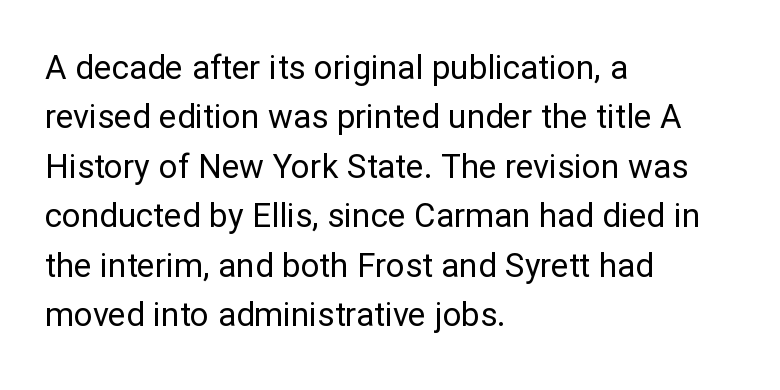
{"serif": "no", "italic": "no", "bold": "no", "weight": "regular", "width": "normal", "stroke_contrast": "low", "x_height": "medium", "monospaced": "no", "underline": "no", "align": "left", "line_spacing": "normal", "line_spacing_ratio": 1.5, "letter_spacing": "normal", "letter_spacing_em": 0.0, "glyph_px": 33}
